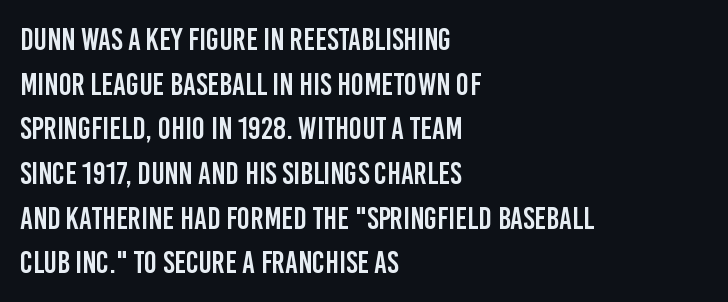
{"serif": "no", "italic": "no", "width": "condensed", "stroke_contrast": "low", "x_height": "large", "monospaced": "no", "underline": "no", "align": "left", "line_spacing": "normal", "line_spacing_ratio": 1.44, "letter_spacing": "normal", "letter_spacing_em": 0.0, "glyph_px": 31}
